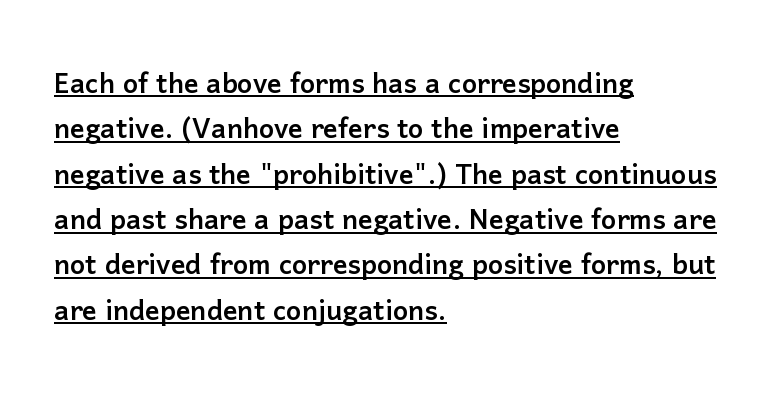
Q: Is the text italic (slanted)? A: No, it is upright.
Q: Is the typeface a serif or a sans-serif typeface? A: Sans-serif.
Q: Is the text underlined? A: Yes.
Q: How is the paragraph aligned? A: Left-aligned.
Q: Is the spacing between letters normal or unusually wide? A: Normal.
Q: Is the spacing between lines tight, normal or loose? A: Normal.
Q: Width (condensed, normal, or wide)? A: Normal.
Q: Stroke contrast? A: Low.
Q: x-height? A: Medium.
Q: Monospaced? A: No.
